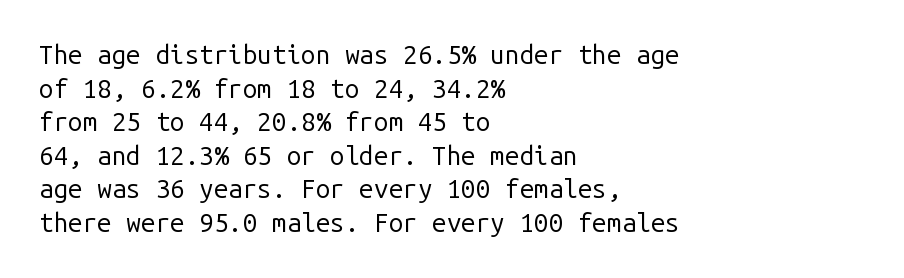
The image shows 26 px text type, upright; set left-aligned, normal line spacing (1.29x), normal letter spacing, not underlined.
